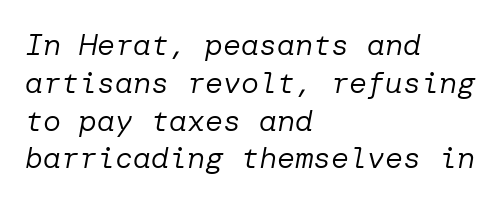
Q: Is the text bold? A: No.
Q: Is the text italic (slanted)? A: Yes, it leans right by about 10 degrees.
Q: Is the text underlined? A: No.
Q: How is the paragraph aligned? A: Left-aligned.
Q: Is the spacing between letters normal or unusually wide? A: Normal.
Q: Is the spacing between lines tight, normal or loose? A: Normal.
Q: Width (condensed, normal, or wide)? A: Normal.
Q: Stroke contrast? A: Low.
Q: x-height? A: Medium.
